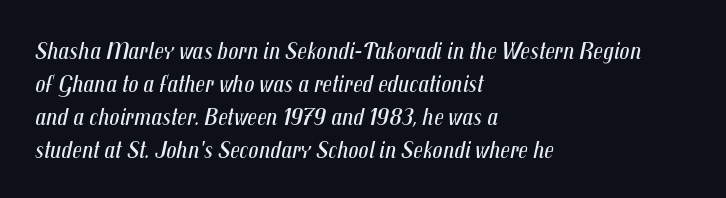
Line beginnings align vertically; line endings do not. Nobody touched the tracking dial on this one. Quick note: italic. Decoration check: the copy has no underline. A light-to-regular cut is what we see here. The rows are spaced the way most documents space them.
